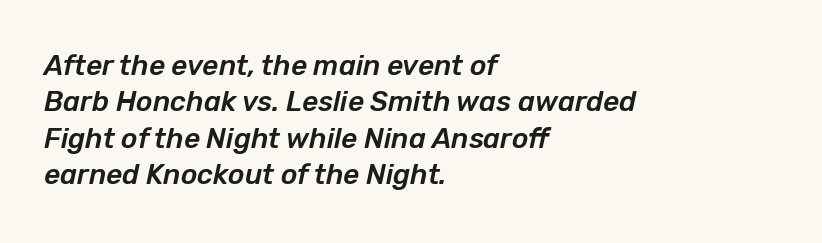
{"italic": "yes", "lean": "right", "slant_degrees": 12, "width": "normal", "stroke_contrast": "low", "x_height": "medium", "monospaced": "no", "underline": "no", "align": "left", "line_spacing": "normal", "line_spacing_ratio": 1.3, "letter_spacing": "normal", "letter_spacing_em": 0.0, "glyph_px": 28}
